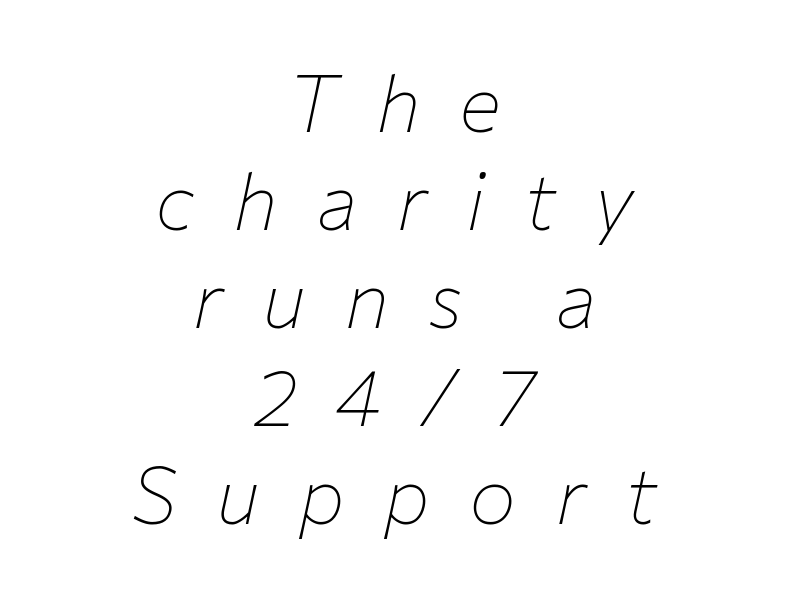
Compared with ordinary roman type, these characters are visibly tilted. Stroke thickness stays within the range of a standard reading face or lighter. Is this a fixed-width face? No — the glyphs have proportional, varying widths. Visually the block forms a symmetrical silhouette, jagged on both flanks.
